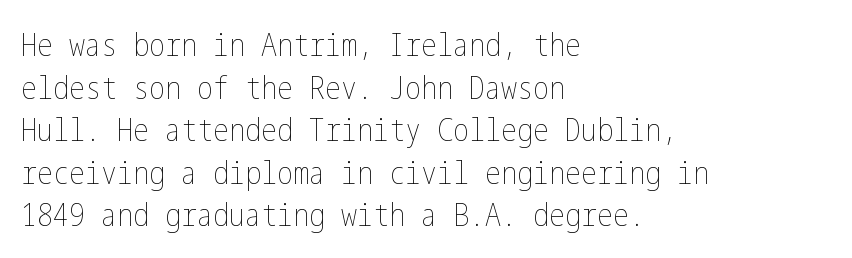
The image shows 32 px thin, condensed type, upright; set left-aligned, normal line spacing (1.33x), normal letter spacing, not underlined; low stroke contrast and a medium x-height.
